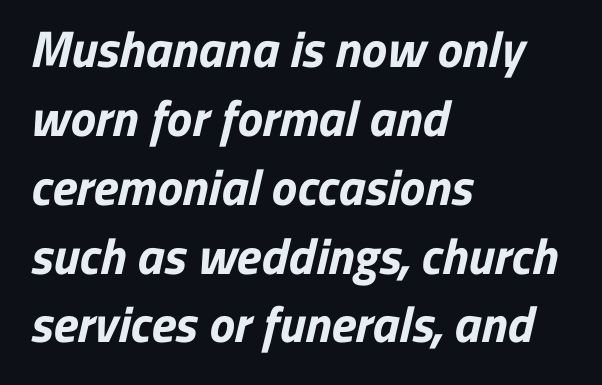
The image shows 51 px bold sans-serif type; set left-aligned, normal line spacing (1.35x), normal letter spacing, not underlined; low stroke contrast and a medium x-height.
